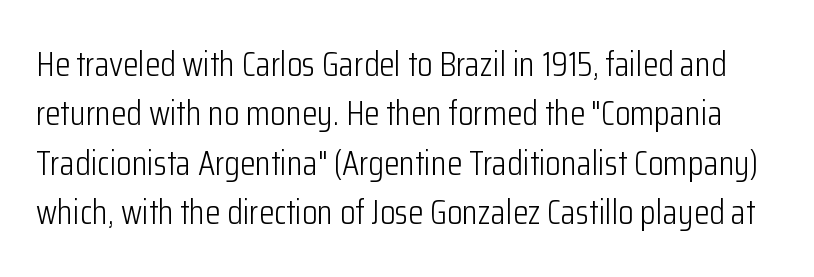
{"serif": "no", "italic": "no", "bold": "no", "weight": "light", "width": "condensed", "stroke_contrast": "low", "x_height": "medium", "monospaced": "no", "underline": "no", "line_spacing": "normal", "line_spacing_ratio": 1.41, "letter_spacing": "normal", "letter_spacing_em": 0.0, "glyph_px": 35}
